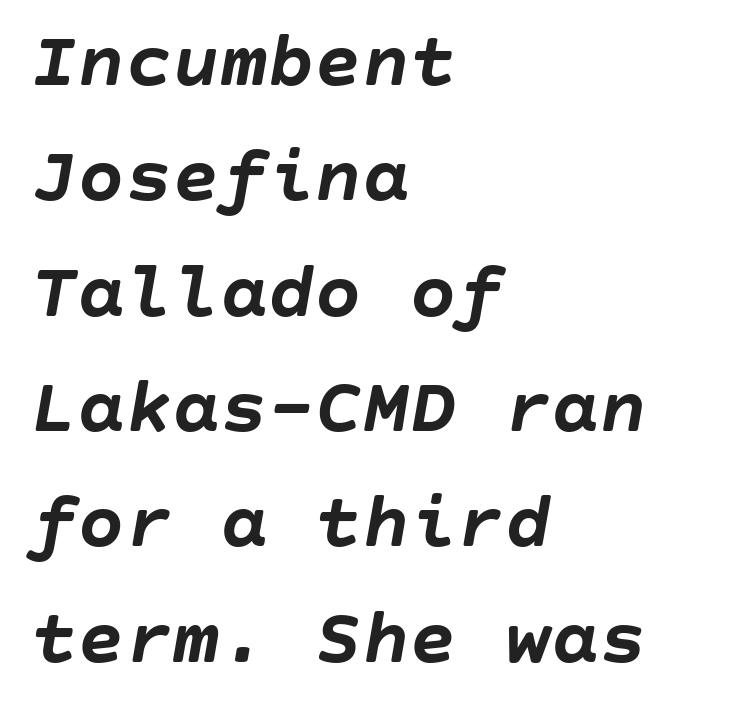
{"italic": "yes", "lean": "right", "slant_degrees": 10, "bold": "yes", "weight": "semibold", "width": "normal", "stroke_contrast": "low", "x_height": "large", "underline": "no", "align": "left", "line_spacing": "normal", "line_spacing_ratio": 1.46, "letter_spacing": "normal", "letter_spacing_em": 0.0, "glyph_px": 79}
